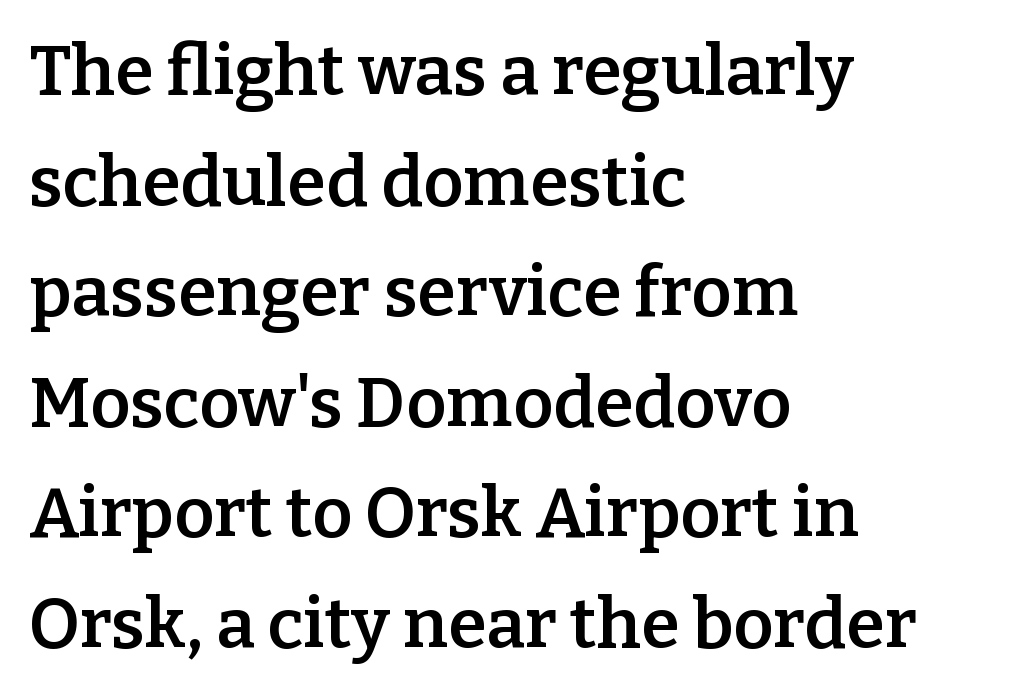
Q: Is the text bold? A: Semi-bold.
Q: Is the text italic (slanted)? A: No, it is upright.
Q: Is the typeface a serif or a sans-serif typeface? A: Serif.
Q: Is the text underlined? A: No.
Q: How is the paragraph aligned? A: Left-aligned.
Q: Is the spacing between letters normal or unusually wide? A: Normal.
Q: Is the spacing between lines tight, normal or loose? A: Normal.
Q: Width (condensed, normal, or wide)? A: Normal.
Q: Stroke contrast? A: Low.
Q: x-height? A: Medium.
Q: Monospaced? A: No.
